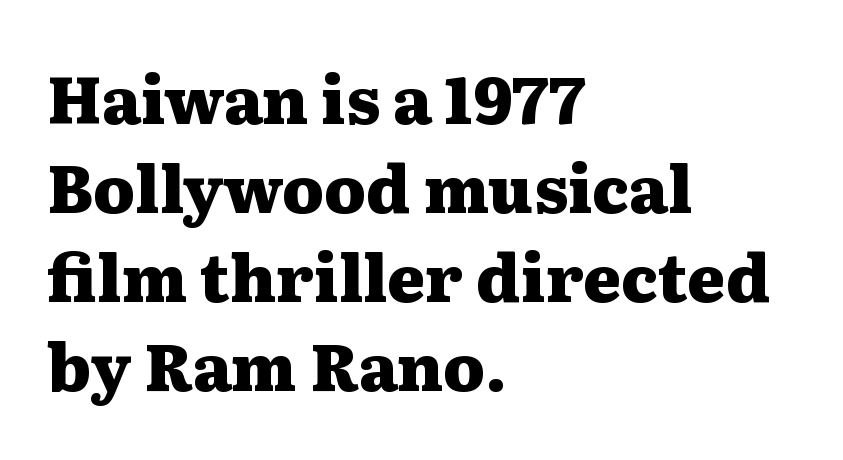
The image shows 65 px heavy, wide serif type, upright; set left-aligned, normal line spacing (1.37x), normal letter spacing, not underlined; medium stroke contrast and a medium x-height.
